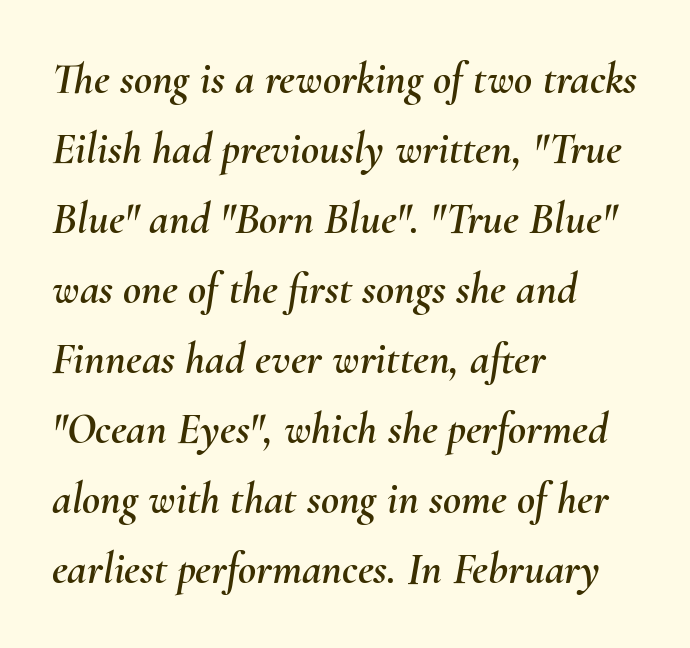
Q: Is the text italic (slanted)? A: Yes, it leans right by about 10 degrees.
Q: Is the text underlined? A: No.
Q: How is the paragraph aligned? A: Left-aligned.
Q: Is the spacing between letters normal or unusually wide? A: Normal.
Q: Is the spacing between lines tight, normal or loose? A: Normal.
Q: Width (condensed, normal, or wide)? A: Normal.
Q: Stroke contrast? A: Medium.
Q: x-height? A: Small.
Q: Monospaced? A: No.
